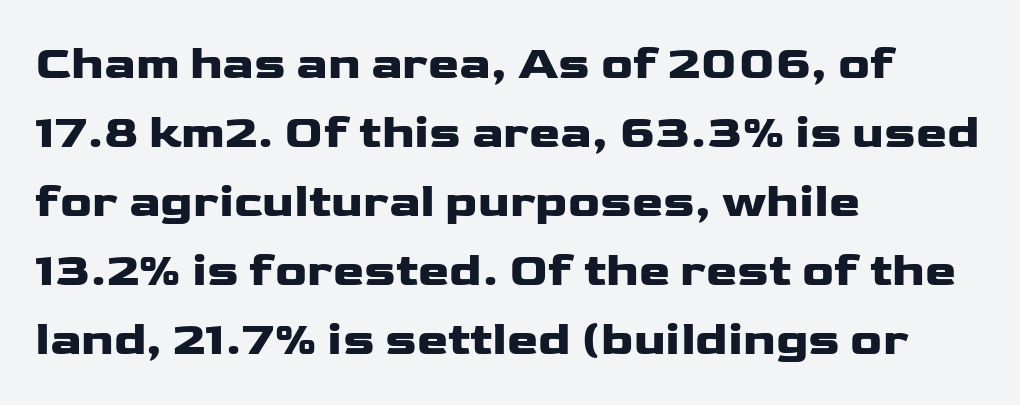
These lines keep a tight, regular rhythm from letter to letter. Posture: vertical. Each row of text sits above clean, open space. Here the designer chose a conventional face with non-uniform glyph widths. Emphasis by weight is at full strength: bold.
